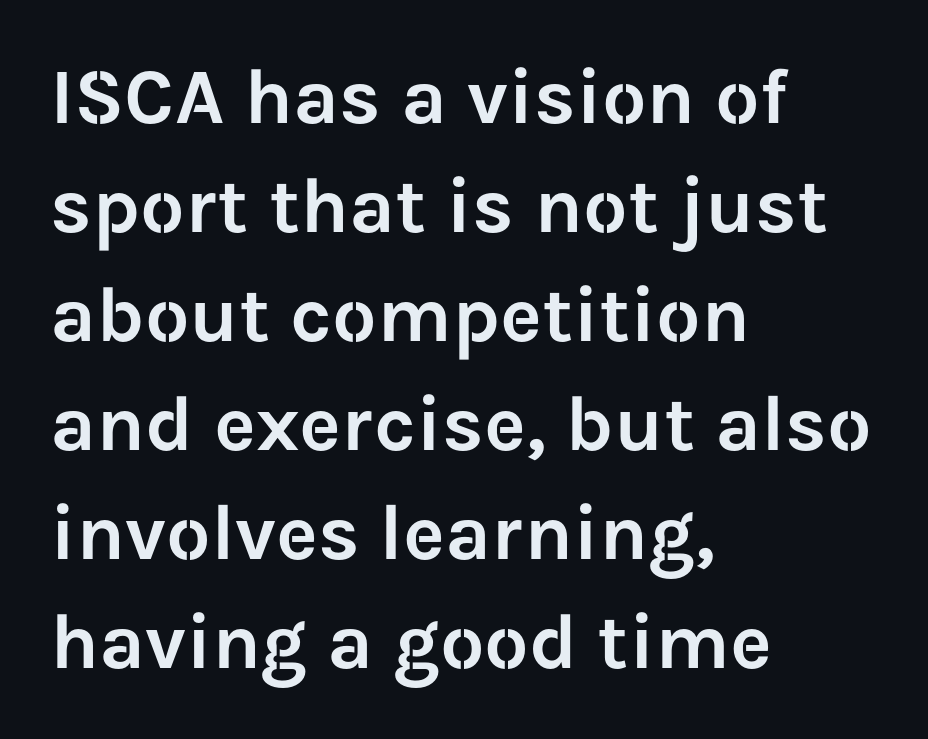
The image shows 79 px sans-serif type, upright; set left-aligned, normal line spacing (1.38x), normal letter spacing, not underlined; low stroke contrast and a medium x-height.
